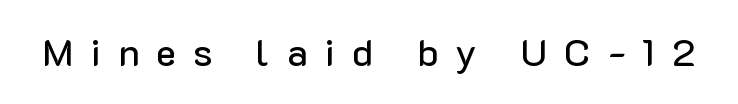
{"serif": "no", "italic": "no", "width": "normal", "stroke_contrast": "low", "x_height": "medium", "monospaced": "no", "underline": "no", "letter_spacing": "wide", "letter_spacing_em": 0.45, "glyph_px": 38}
